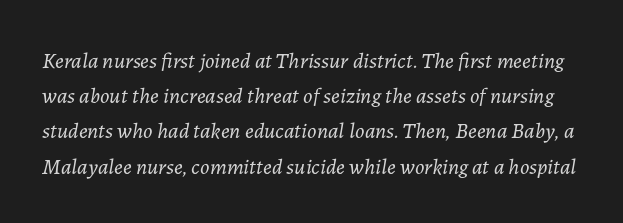
How would I describe the line gaps? Plain and ordinary. Descenders are the only things crossing below the line. Quick note: italic. Honestly, the letter spacing is just normal — you wouldn't notice it. No extra ink here — the face is not bold.
